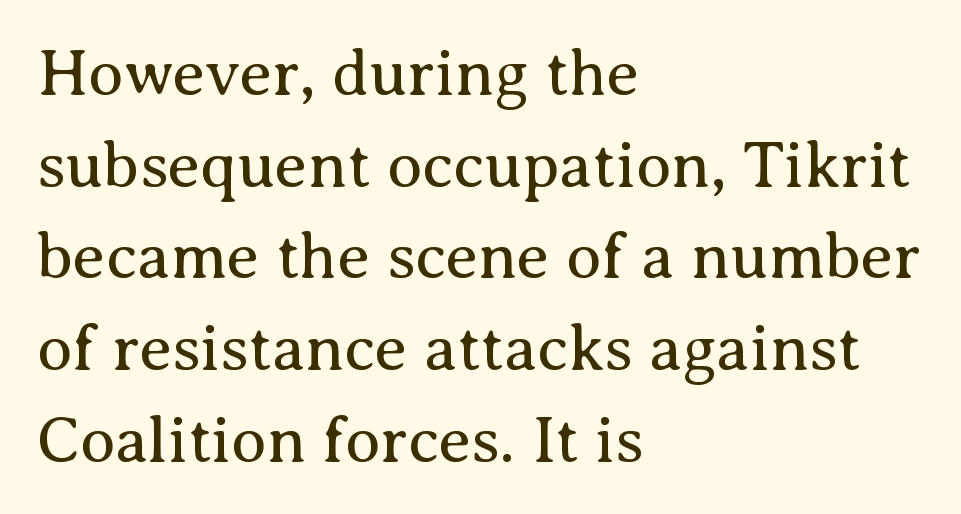
Proportional: the letters do not fall into vertical columns. This is serif lettering, the kind often seen in printed books. Line spacing here is normal. When letters stand straight like this, we call the style roman or upright. This sample uses plain, unmodified letter spacing.
